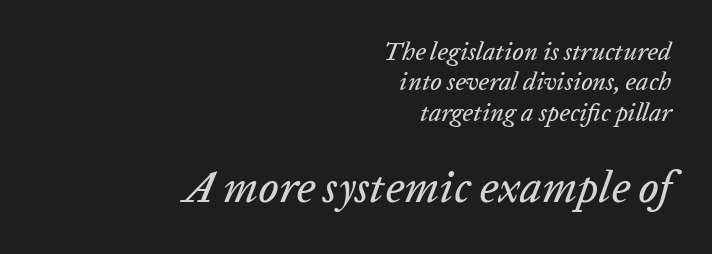
The image shows 44 px text type, italic (leaning right); set right-aligned, line spacing 1.22x, normal letter spacing, not underlined; the second (bottom) block is 1.76x larger; low stroke contrast and a medium x-height.
